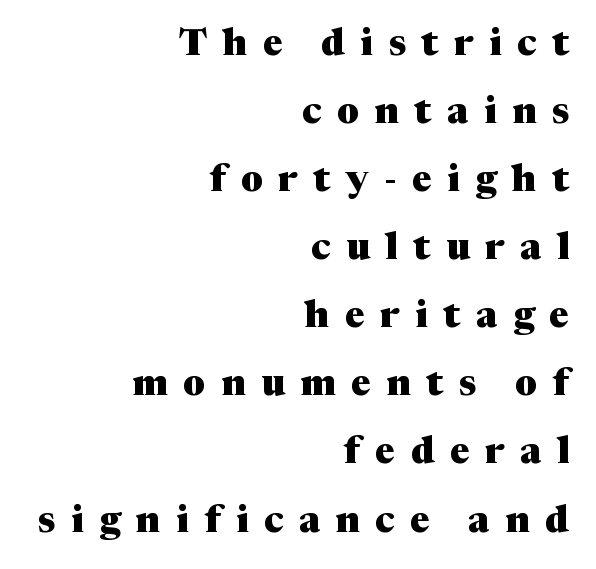
Each letter keeps its own natural width here, so spacing adapts to shape. Horizontally, the lines are justified to the trailing edge only. The typography opts for an upright posture over an oblique one. You can tell from the footed stems that serif type was used. Check under the words: just untouched page. These words are printed bold, with thick strokes throughout.
